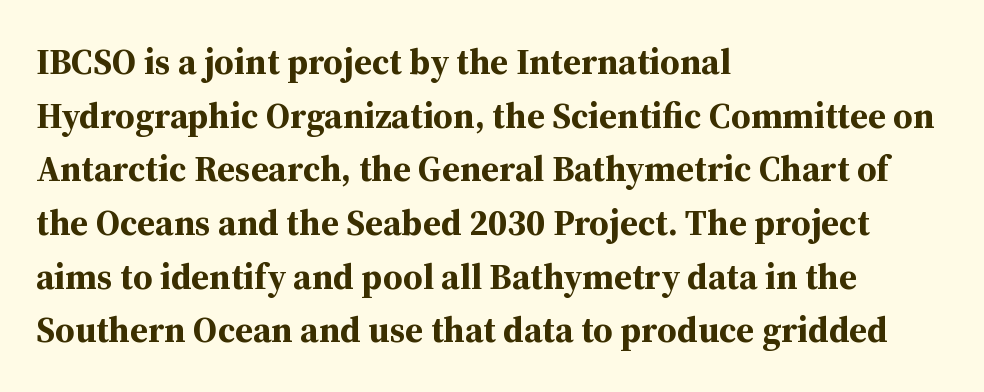
{"serif": "yes", "italic": "no", "bold": "yes", "weight": "bold", "width": "normal", "stroke_contrast": "medium", "x_height": "medium", "monospaced": "no", "underline": "no", "align": "left", "line_spacing": "normal", "line_spacing_ratio": 1.49, "letter_spacing": "normal", "letter_spacing_em": 0.0, "glyph_px": 36}
